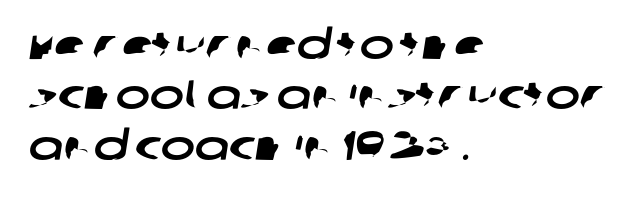
Q: Is the typeface a serif or a sans-serif typeface? A: Sans-serif.
Q: Is the text underlined? A: No.
Q: How is the paragraph aligned? A: Left-aligned.
Q: Is the spacing between letters normal or unusually wide? A: Normal.
Q: Width (condensed, normal, or wide)? A: Wide.
Q: Stroke contrast? A: Low.
Q: x-height? A: Large.
Q: Monospaced? A: No.
